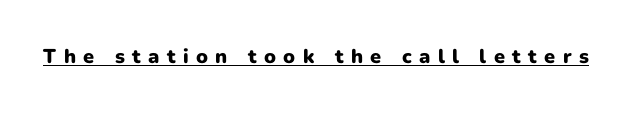
{"italic": "no", "bold": "yes", "underline": "yes", "letter_spacing": "wide", "letter_spacing_em": 0.37, "glyph_px": 20}
